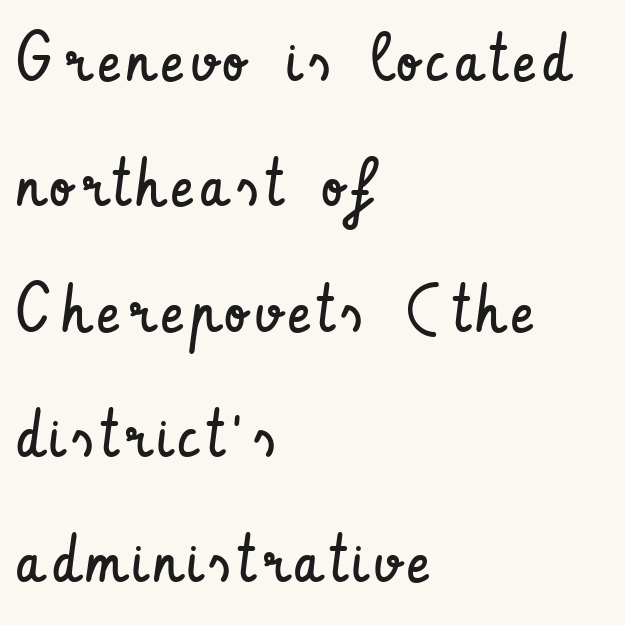
The image shows 67 px regular-weight, condensed sans-serif type, upright; set left-aligned, line spacing 1.87x, not underlined; low stroke contrast and a small x-height.
